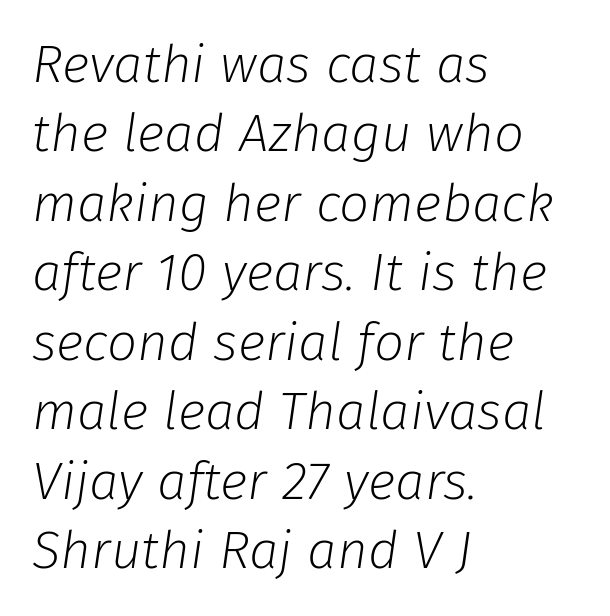
The image shows 53 px light type, italic (leaning right); set left-aligned, normal line spacing (1.31x), normal letter spacing, not underlined; low stroke contrast and a medium x-height.
